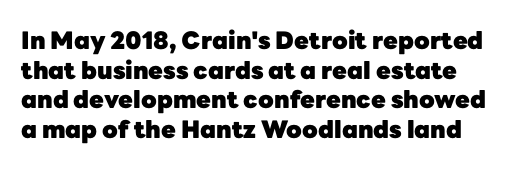
Q: Is the text bold? A: Yes.
Q: Is the text italic (slanted)? A: No, it is upright.
Q: Is the text underlined? A: No.
Q: Is the spacing between letters normal or unusually wide? A: Normal.
